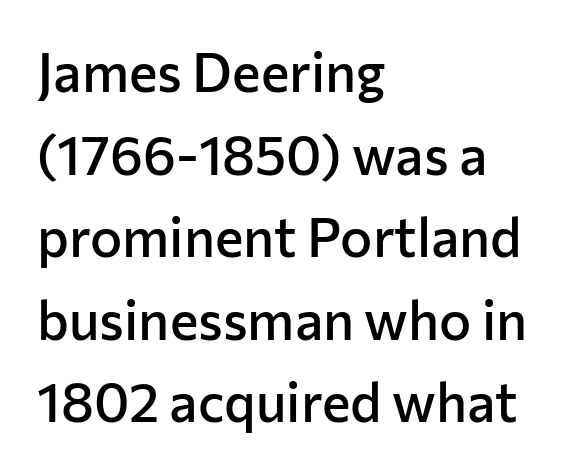
The image shows 54 px semibold sans-serif type, upright; set left-aligned, normal line spacing (1.53x), normal letter spacing, not underlined; low stroke contrast and a medium x-height.
